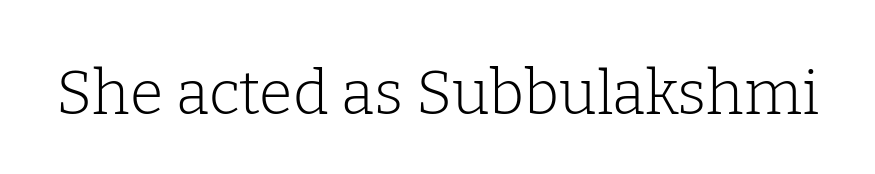
{"serif": "yes", "italic": "no", "bold": "no", "weight": "light", "width": "normal", "stroke_contrast": "low", "x_height": "medium", "monospaced": "no", "underline": "no", "letter_spacing": "normal", "letter_spacing_em": 0.0, "glyph_px": 61}
